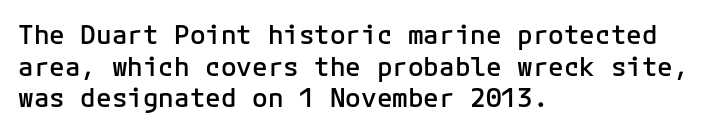
Q: Is the text bold? A: Semi-bold.
Q: Is the text italic (slanted)? A: No, it is upright.
Q: Is the text underlined? A: No.
Q: How is the paragraph aligned? A: Left-aligned.
Q: Is the spacing between letters normal or unusually wide? A: Normal.
